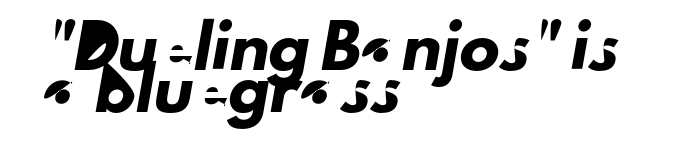
The image shows 40 px sans-serif type; set left-aligned, tight line spacing (1.04x), normal letter spacing, not underlined; low stroke contrast and a small x-height.
